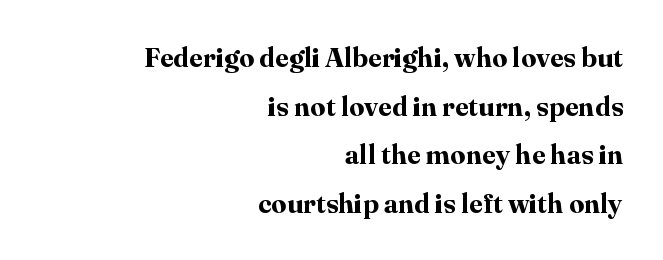
Does the copy run flush right? Yes — the right margin is perfectly even. The face used here is rendered with its standard letterfit. On the weight axis this lands at bold, roughly 700. Characters remain perfectly vertical along every line.
